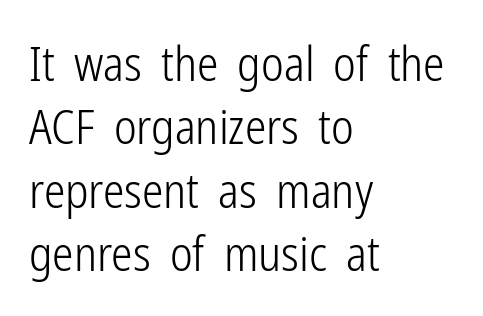
{"serif": "no", "italic": "no", "bold": "no", "weight": "light", "width": "condensed", "stroke_contrast": "low", "x_height": "medium", "monospaced": "no", "underline": "no", "align": "left", "line_spacing": "normal", "line_spacing_ratio": 1.32, "letter_spacing": "normal", "letter_spacing_em": 0.0, "glyph_px": 48}
